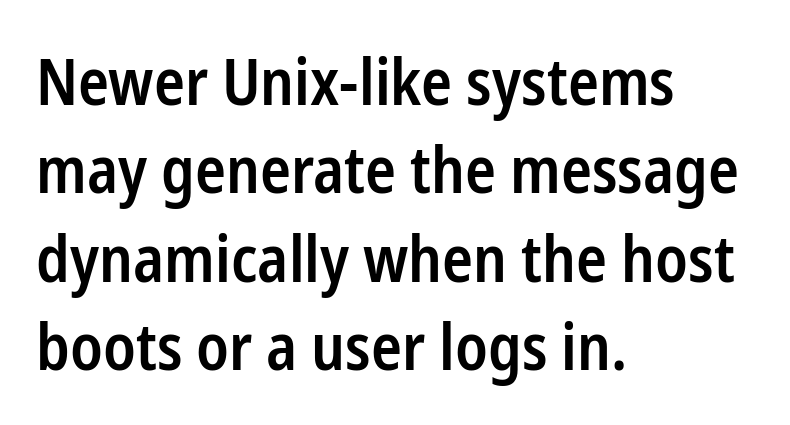
{"serif": "no", "italic": "no", "bold": "semi", "weight": "semibold", "width": "condensed", "stroke_contrast": "low", "x_height": "medium", "monospaced": "no", "underline": "no", "align": "left", "line_spacing": "normal", "line_spacing_ratio": 1.38, "letter_spacing": "normal", "letter_spacing_em": 0.0, "glyph_px": 64}
